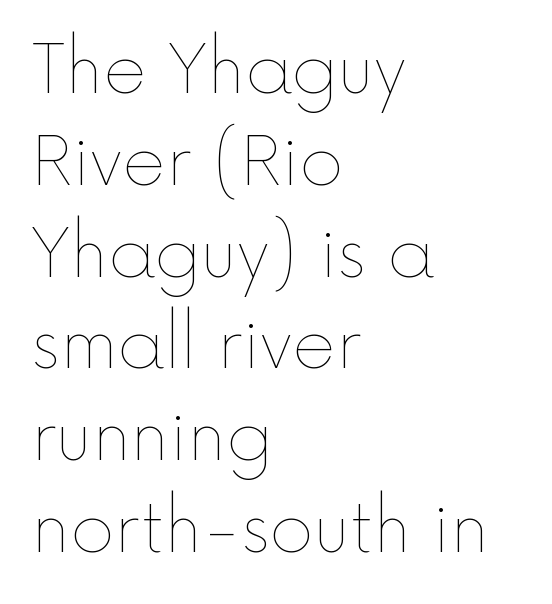
The face used here is rendered with its standard letterfit. Think of a printed novel: that variable character pitch is what you see here. Words float on clear page, feet unadorned. The line-height multiplier appears to be the usual default. If you drew a line through each stem, it would be perfectly vertical. In CSS terms this would be text-align: left.
